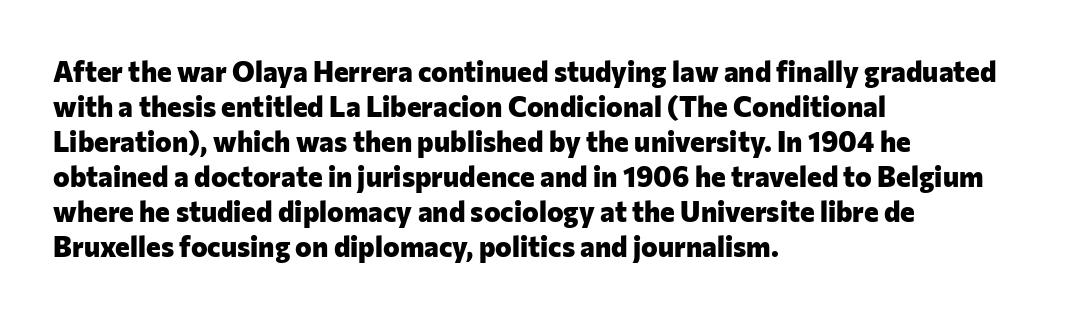
Q: Is the text bold? A: Yes.
Q: Is the text italic (slanted)? A: No, it is upright.
Q: Is the typeface a serif or a sans-serif typeface? A: Sans-serif.
Q: Is the text underlined? A: No.
Q: How is the paragraph aligned? A: Left-aligned.
Q: Is the spacing between letters normal or unusually wide? A: Normal.
Q: Is the spacing between lines tight, normal or loose? A: Normal.
Q: Width (condensed, normal, or wide)? A: Normal.
Q: Stroke contrast? A: Low.
Q: x-height? A: Medium.
Q: Monospaced? A: No.
